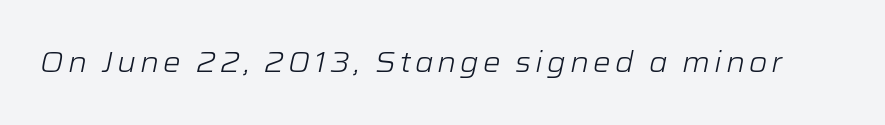
The image shows 28 px light, wide type, italic (leaning right); set not underlined; low stroke contrast and a medium x-height.
